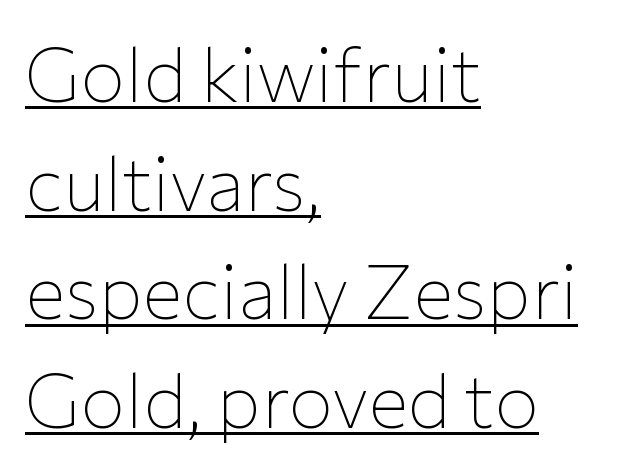
Quick note: not italic, upright. The lines are quadded left. Observe the ordinary spacing: letters are neighbours, not strangers. The passage shown is not bold in any degree.
